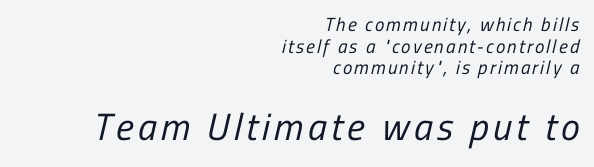
{"serif": "no", "bold": "no", "weight": "regular", "width": "condensed", "stroke_contrast": "low", "x_height": "medium", "monospaced": "no", "underline": "no", "align": "right", "line_spacing": "tight", "line_spacing_ratio": 1.14, "larger_block": "second", "size_ratio": 2.0, "glyph_px": 38}
